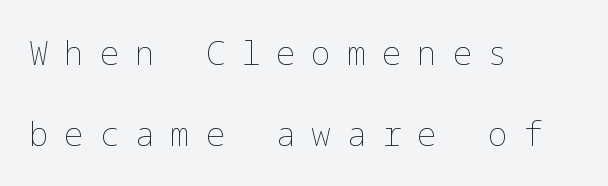
The image shows 33 px thin type, upright; set left-aligned, loose line spacing (2.46x), unusually wide letter spacing (+0.47 em), not underlined; low stroke contrast and a medium x-height.
